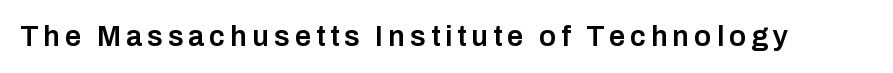
Letterform terminals end flat and unadorned throughout the passage. The foot of each line stays bare and open. Designer's note — italics off, roman on. Students, this is semibold: more ink than regular, less than bold. Spacing verdict: proportional, widths tailored to each character.
